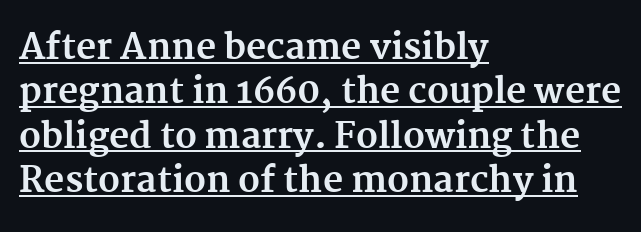
The image shows 35 px bold serif type, upright; set left-aligned, normal line spacing (1.27x), normal letter spacing, underlined; medium stroke contrast and a medium x-height.
